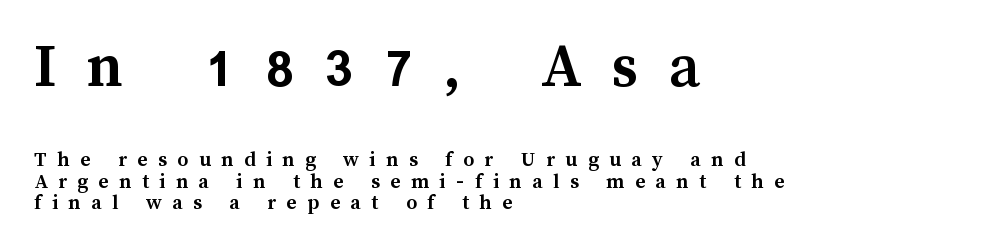
Q: Is the text bold? A: Yes.
Q: Is the text italic (slanted)? A: No, it is upright.
Q: Is the text underlined? A: No.
Q: How is the paragraph aligned? A: Left-aligned.
Q: Is the spacing between letters normal or unusually wide? A: Unusually wide.
Q: Is the spacing between lines tight, normal or loose? A: Tight.
Q: Which block of text is set in a larger size, the first (top) or the second (bottom)? A: The first (top) one.
Q: Width (condensed, normal, or wide)? A: Normal.
Q: Stroke contrast? A: Medium.
Q: x-height? A: Medium.
Q: Monospaced? A: No.
